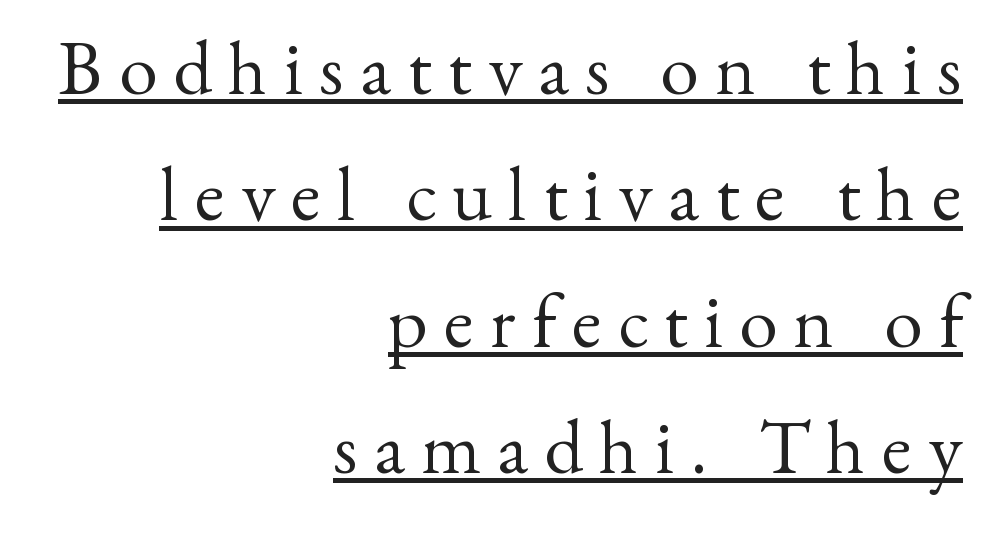
Q: Is the text bold? A: No.
Q: Is the text italic (slanted)? A: No, it is upright.
Q: Is the typeface a serif or a sans-serif typeface? A: Serif.
Q: Is the text underlined? A: Yes.
Q: How is the paragraph aligned? A: Right-aligned.
Q: Is the spacing between letters normal or unusually wide? A: Unusually wide.
Q: Is the spacing between lines tight, normal or loose? A: Normal.
Q: Width (condensed, normal, or wide)? A: Normal.
Q: Stroke contrast? A: Medium.
Q: x-height? A: Small.
Q: Monospaced? A: No.
